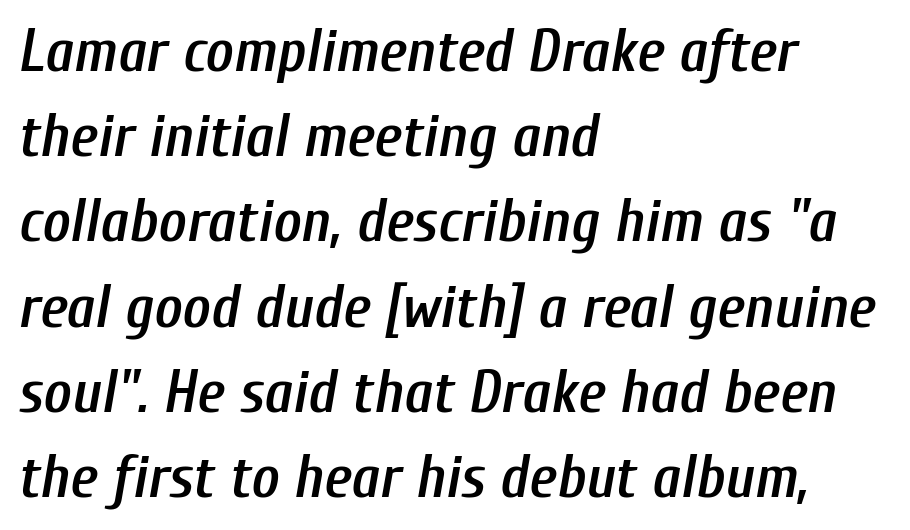
The line-height multiplier appears to be the usual default. Does the lettering tilt? It does — this is italic. Horizontally, the lines are justified to the leading edge only. The passage shown has conventional tracking throughout. Is this a fixed-width face? No — the glyphs have proportional, varying widths. The space directly below the letters is spotless.
